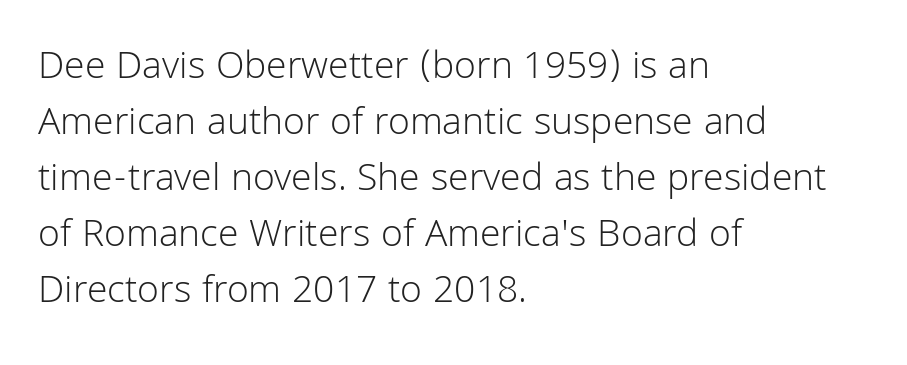
The image shows 40 px light sans-serif type, upright; set left-aligned, normal line spacing (1.4x), normal letter spacing, not underlined; low stroke contrast and a medium x-height.
